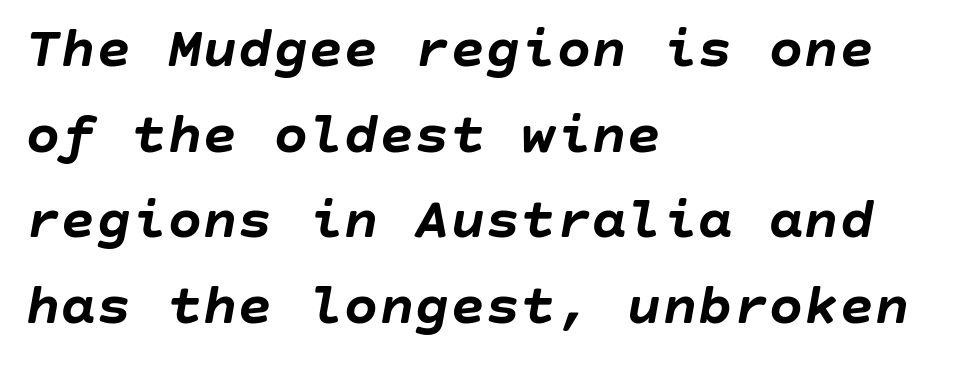
{"italic": "yes", "lean": "right", "slant_degrees": 10, "bold": "yes", "weight": "semibold", "width": "normal", "stroke_contrast": "low", "x_height": "large", "underline": "no", "align": "left", "line_spacing": "normal", "line_spacing_ratio": 1.45, "letter_spacing": "normal", "letter_spacing_em": 0.0, "glyph_px": 59}
